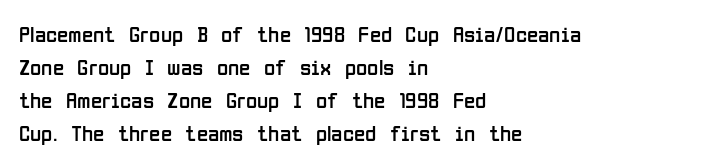
Q: Is the text bold? A: No.
Q: Is the text italic (slanted)? A: No, it is upright.
Q: Is the text underlined? A: No.
Q: How is the paragraph aligned? A: Left-aligned.
Q: Is the spacing between letters normal or unusually wide? A: Normal.
Q: Is the spacing between lines tight, normal or loose? A: Normal.
